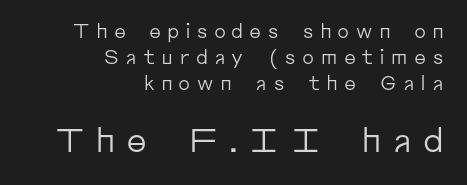
{"serif": "no", "italic": "no", "bold": "no", "weight": "regular", "width": "normal", "stroke_contrast": "low", "x_height": "medium", "monospaced": "no", "underline": "no", "align": "right", "line_spacing": "normal", "line_spacing_ratio": 1.37, "letter_spacing": "wide", "letter_spacing_em": 0.29, "larger_block": "second", "size_ratio": 1.74, "glyph_px": 33}
